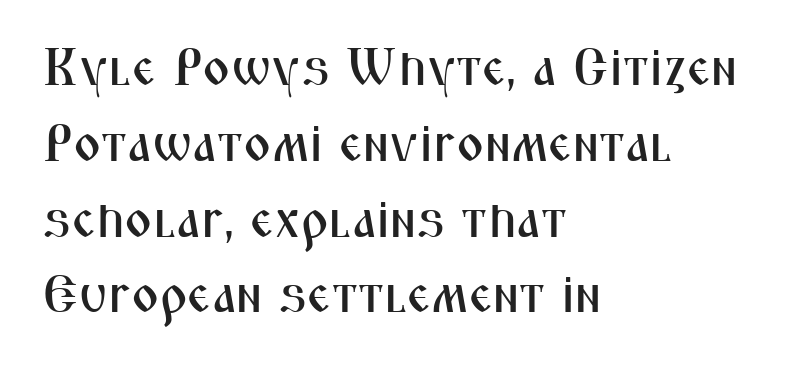
Q: Is the text italic (slanted)? A: No, it is upright.
Q: Is the typeface a serif or a sans-serif typeface? A: Sans-serif.
Q: Is the text underlined? A: No.
Q: How is the paragraph aligned? A: Left-aligned.
Q: Is the spacing between letters normal or unusually wide? A: Normal.
Q: Is the spacing between lines tight, normal or loose? A: Normal.
Q: Width (condensed, normal, or wide)? A: Condensed.
Q: Stroke contrast? A: Medium.
Q: x-height? A: Medium.
Q: Monospaced? A: No.
